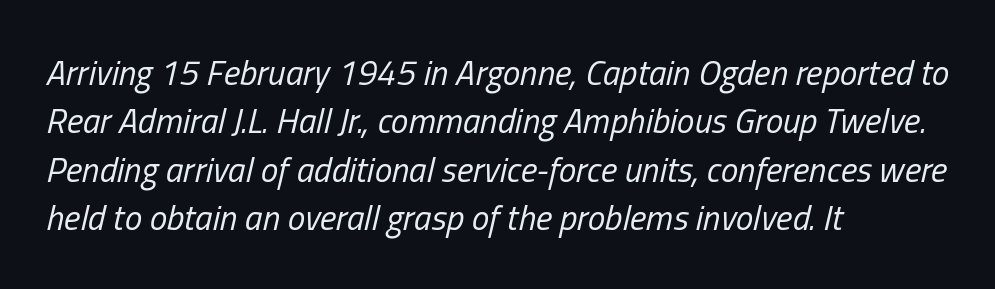
The compositor pushed each line to the left boundary. A bare baseline throughout the passage. Spacing between characters is what you'd get straight out of the box. This sample has the flowing, uneven cadence of proportional lettering. The vertical gap from one line to the next is medium.
